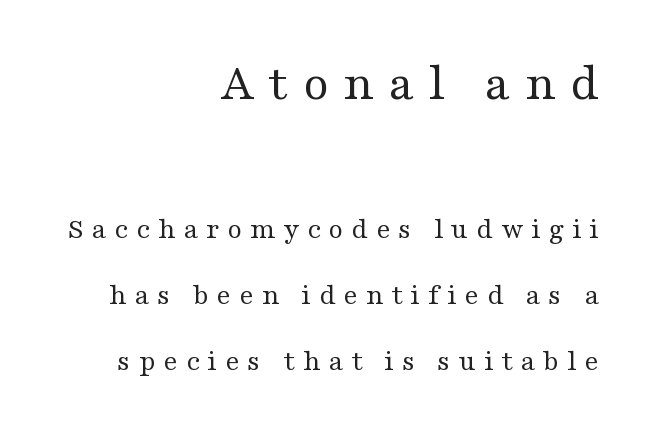
{"serif": "yes", "italic": "no", "bold": "no", "weight": "regular", "width": "wide", "stroke_contrast": "medium", "x_height": "medium", "monospaced": "no", "underline": "no", "align": "right", "line_spacing": "loose", "line_spacing_ratio": 2.2, "letter_spacing": "wide", "letter_spacing_em": 0.26, "larger_block": "first", "size_ratio": 1.77, "glyph_px": 53}
